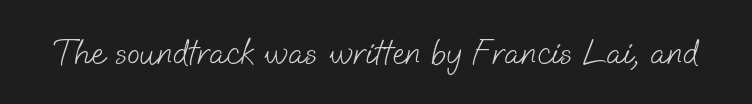
The image shows 38 px light sans-serif type; set normal letter spacing, not underlined; low stroke contrast and a small x-height.
